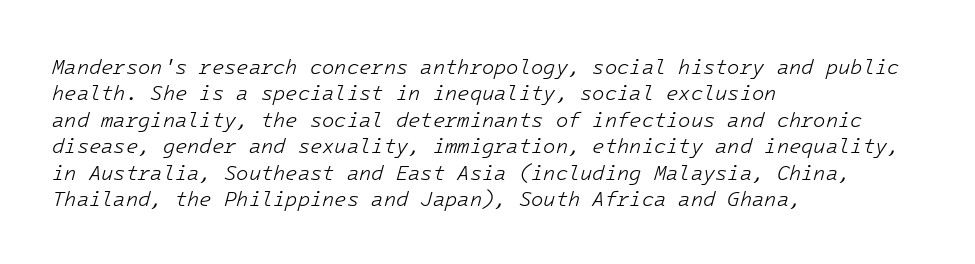
Q: Is the text bold? A: No.
Q: Is the text italic (slanted)? A: Yes, it leans right by about 16 degrees.
Q: Is the text underlined? A: No.
Q: How is the paragraph aligned? A: Left-aligned.
Q: Is the spacing between letters normal or unusually wide? A: Normal.
Q: Is the spacing between lines tight, normal or loose? A: Normal.
